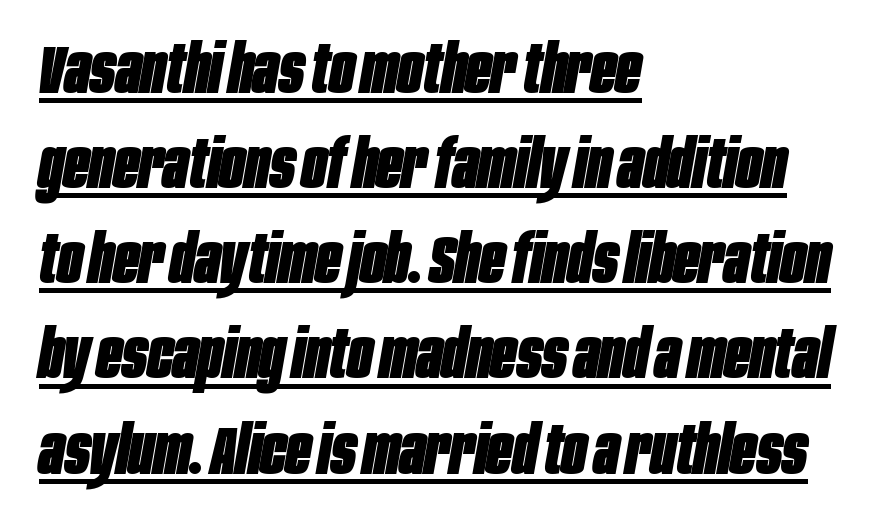
Does the copy run flush right? No — it runs flush left. Inter-character spacing is left at the font's built-in metrics. Character widths vary here, with narrow letters taking less room than wide ones. One glance says typical: line gaps are just what's usual. Characters are canted at an angle relative to the baseline's perpendicular.
